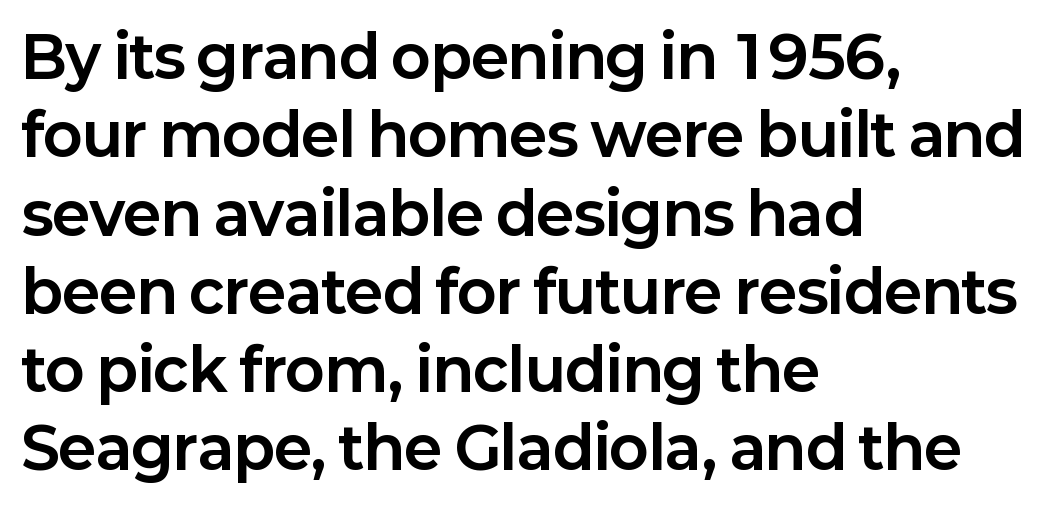
Q: Is the text bold? A: Yes.
Q: Is the text italic (slanted)? A: No, it is upright.
Q: Is the typeface a serif or a sans-serif typeface? A: Sans-serif.
Q: Is the text underlined? A: No.
Q: How is the paragraph aligned? A: Left-aligned.
Q: Is the spacing between letters normal or unusually wide? A: Normal.
Q: Is the spacing between lines tight, normal or loose? A: Normal.
Q: Width (condensed, normal, or wide)? A: Normal.
Q: Stroke contrast? A: Low.
Q: x-height? A: Medium.
Q: Monospaced? A: No.
